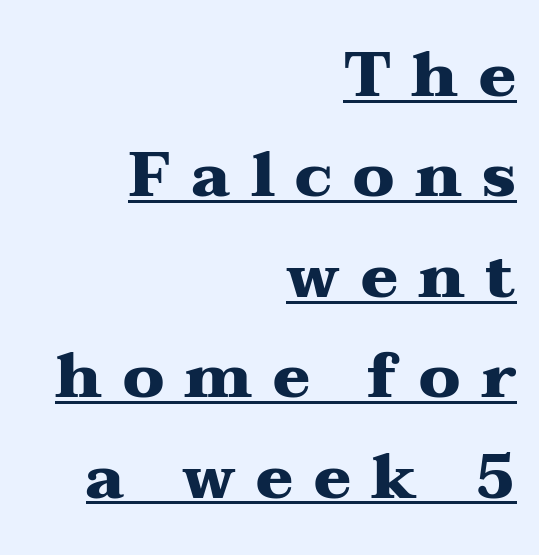
{"serif": "yes", "italic": "no", "bold": "yes", "weight": "heavy", "width": "wide", "stroke_contrast": "medium", "x_height": "medium", "monospaced": "no", "underline": "yes", "align": "right", "line_spacing": "normal", "line_spacing_ratio": 1.62, "letter_spacing": "wide", "letter_spacing_em": 0.33, "glyph_px": 62}
